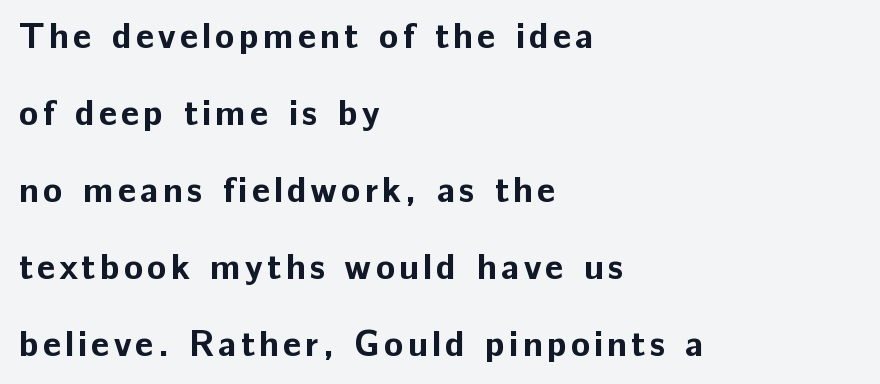
Has an underline been added? It has not. The leading is generous, giving the passage an open texture. The passage shown is typeset with a sans-serif family. Typeset ragged right — the left edge is the straight one. The face used here has the dense, thick strokes of a bold. These lines were composed using upright roman letters.
